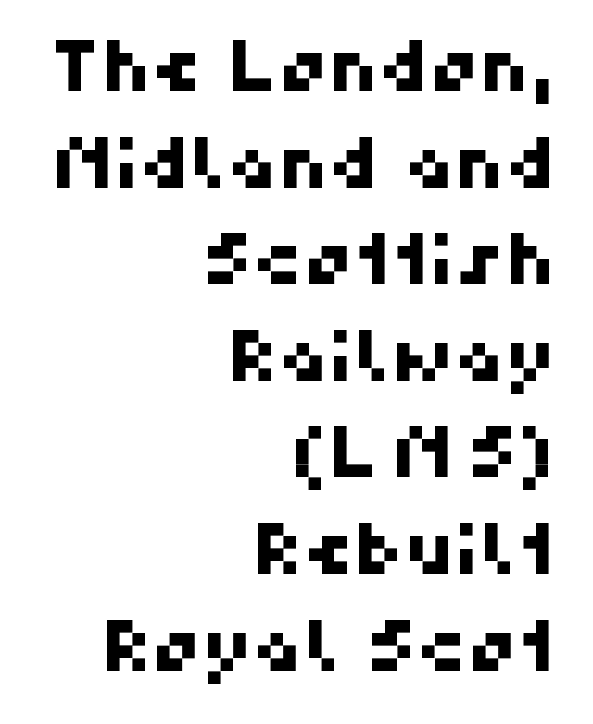
The image shows 70 px sans-serif type; set right-aligned, normal line spacing (1.38x), normal letter spacing, not underlined; high stroke contrast and a medium x-height.
